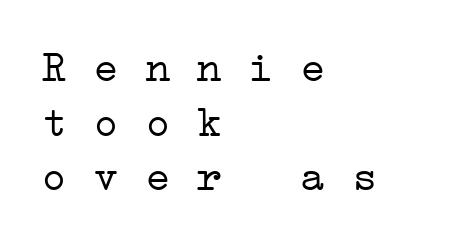
{"serif": "yes", "bold": "no", "weight": "light", "width": "wide", "stroke_contrast": "low", "x_height": "medium", "monospaced": "yes", "underline": "no", "align": "left", "line_spacing": "normal", "line_spacing_ratio": 1.27, "letter_spacing": "normal", "letter_spacing_em": 0.0, "glyph_px": 43}
